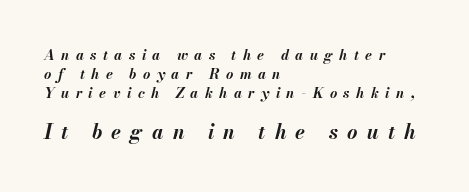
Has an underline been added? It has not. Caption: bold face, heavy strokes. A classic flush-left, rag-right setting is used for this passage. Glyph-to-glyph distance is far greater than everyday printed text. Size hierarchy here favors the trailing block over the leading one. Successive baselines arrive at the customary interval.
